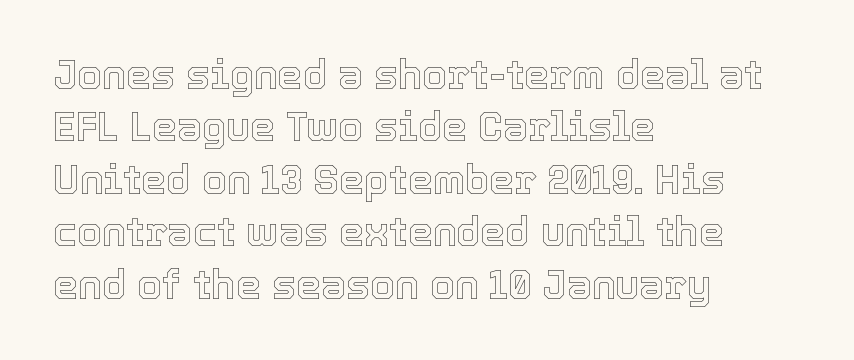
Leftover space on each line is placed entirely after the last word. Character widths vary here, with narrow letters taking less room than wide ones. How are the letters spaced? Ordinarily, with no added tracking. Regarding leading, the lines here are spaced in the standard way. The letters stand upright; this is a roman face.
